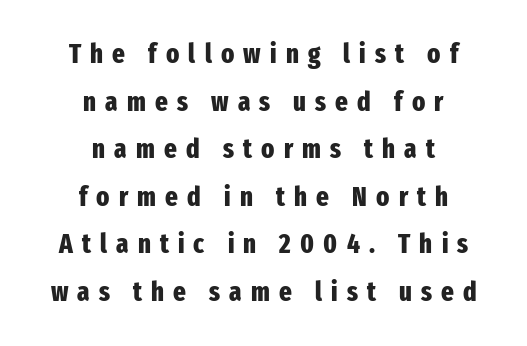
{"italic": "no", "bold": "yes", "underline": "no", "align": "center", "line_spacing_ratio": 1.76, "letter_spacing": "wide", "letter_spacing_em": 0.34, "glyph_px": 27}
